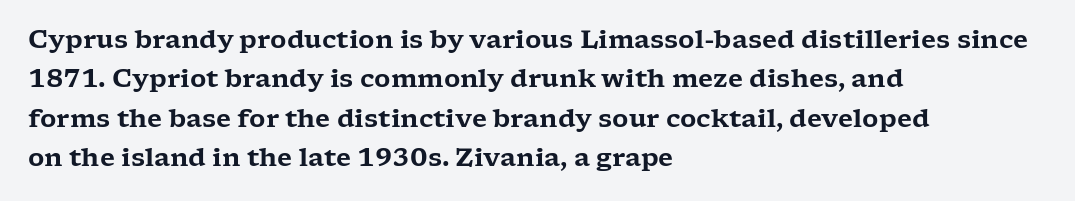
The image shows 25 px text type, upright; set left-aligned, normal line spacing (1.58x), normal letter spacing, not underlined.
